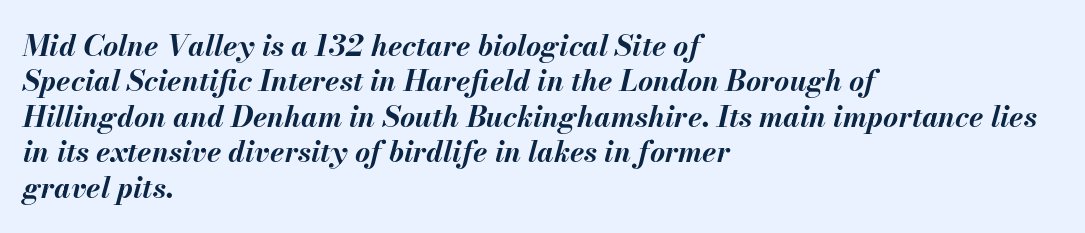
The image shows 29 px bold type, italic (leaning right); set left-aligned, line spacing 1.22x, normal letter spacing, not underlined; medium stroke contrast and a small x-height.
